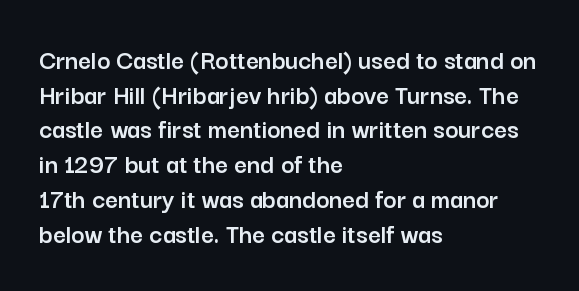
Words float on clear page, feet unadorned. A roman cut, with each character standing at attention. A typesetter would call this proportional, since set widths differ per character. The designer went with a sans here, leaving each stem footless. Horizontally, the lines are justified to the leading edge only.
